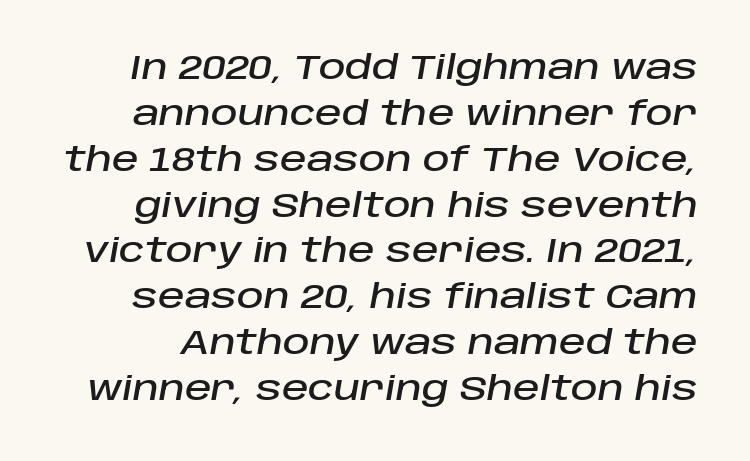
{"italic": "yes", "lean": "right", "slant_degrees": 10, "width": "normal", "stroke_contrast": "low", "x_height": "large", "monospaced": "no", "underline": "no", "line_spacing": "normal", "line_spacing_ratio": 1.39, "letter_spacing": "normal", "letter_spacing_em": 0.0, "glyph_px": 33}
